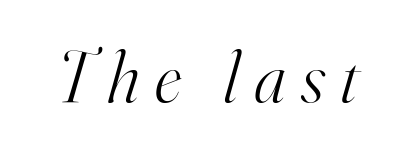
{"serif": "yes", "italic": "yes", "lean": "right", "slant_degrees": 16, "bold": "no", "weight": "light", "width": "normal", "stroke_contrast": "high", "x_height": "small", "monospaced": "no", "underline": "no", "letter_spacing": "wide", "letter_spacing_em": 0.21, "glyph_px": 73}
